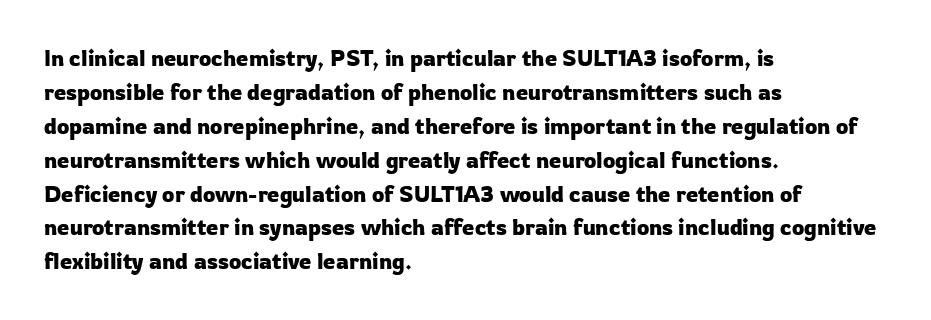
Q: Is the text italic (slanted)? A: No, it is upright.
Q: Is the text underlined? A: No.
Q: How is the paragraph aligned? A: Left-aligned.
Q: Is the spacing between letters normal or unusually wide? A: Normal.
Q: Is the spacing between lines tight, normal or loose? A: Normal.
